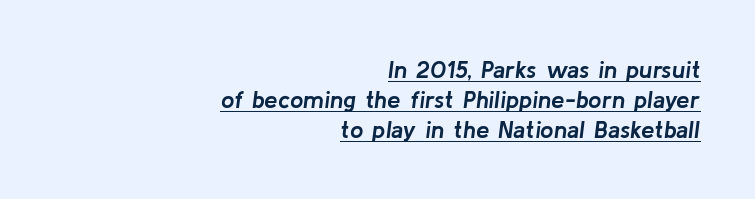
The image shows 24 px bold type, italic (leaning right); set right-aligned, normal line spacing (1.26x), normal letter spacing, underlined.
